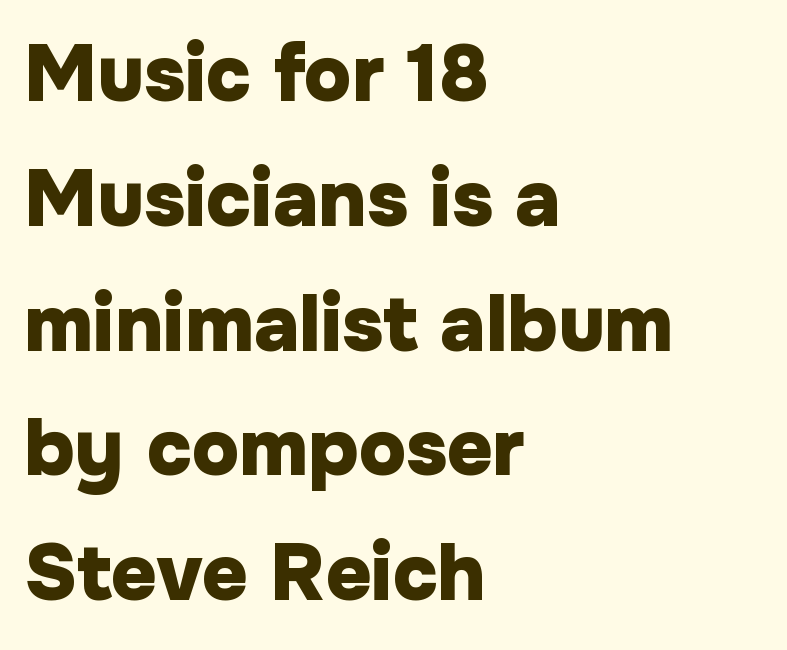
Q: Is the text bold? A: Yes.
Q: Is the text italic (slanted)? A: No, it is upright.
Q: Is the typeface a serif or a sans-serif typeface? A: Sans-serif.
Q: Is the text underlined? A: No.
Q: How is the paragraph aligned? A: Left-aligned.
Q: Is the spacing between letters normal or unusually wide? A: Normal.
Q: Is the spacing between lines tight, normal or loose? A: Normal.
Q: Width (condensed, normal, or wide)? A: Normal.
Q: Stroke contrast? A: Low.
Q: x-height? A: Medium.
Q: Monospaced? A: No.
